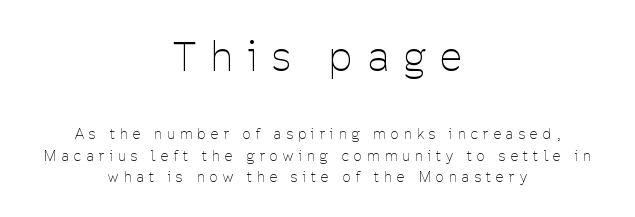
The image shows 40 px thin, condensed sans-serif type, upright; set centered, normal line spacing (1.55x), unusually wide letter spacing (+0.38 em), not underlined; the first (top) block is 2.86x larger; low stroke contrast and a medium x-height.
